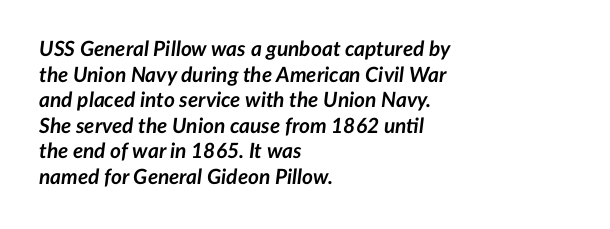
{"italic": "yes", "lean": "right", "slant_degrees": 7, "bold": "yes", "underline": "no", "align": "left", "line_spacing_ratio": 1.22, "letter_spacing": "normal", "letter_spacing_em": 0.0, "glyph_px": 21}
